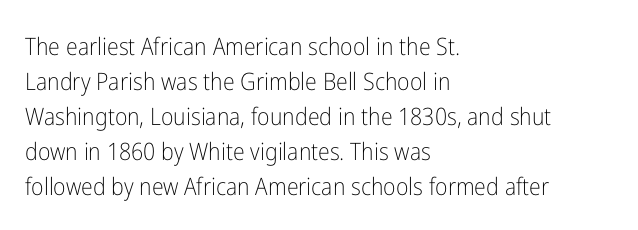
Q: Is the text bold? A: No.
Q: Is the text italic (slanted)? A: No, it is upright.
Q: Is the text underlined? A: No.
Q: How is the paragraph aligned? A: Left-aligned.
Q: Is the spacing between letters normal or unusually wide? A: Normal.
Q: Is the spacing between lines tight, normal or loose? A: Normal.
